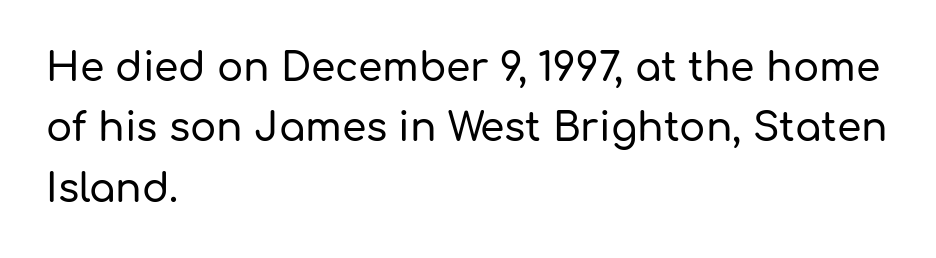
Q: Is the text italic (slanted)? A: No, it is upright.
Q: Is the typeface a serif or a sans-serif typeface? A: Sans-serif.
Q: Is the text underlined? A: No.
Q: How is the paragraph aligned? A: Left-aligned.
Q: Is the spacing between letters normal or unusually wide? A: Normal.
Q: Is the spacing between lines tight, normal or loose? A: Normal.
Q: Width (condensed, normal, or wide)? A: Normal.
Q: Stroke contrast? A: Low.
Q: x-height? A: Medium.
Q: Monospaced? A: No.
